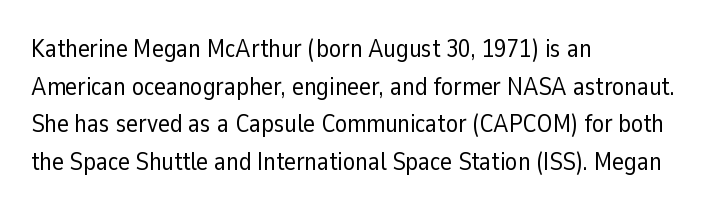
{"italic": "no", "bold": "no", "underline": "no", "align": "left", "line_spacing": "normal", "line_spacing_ratio": 1.51, "letter_spacing": "normal", "letter_spacing_em": 0.0, "glyph_px": 25}
